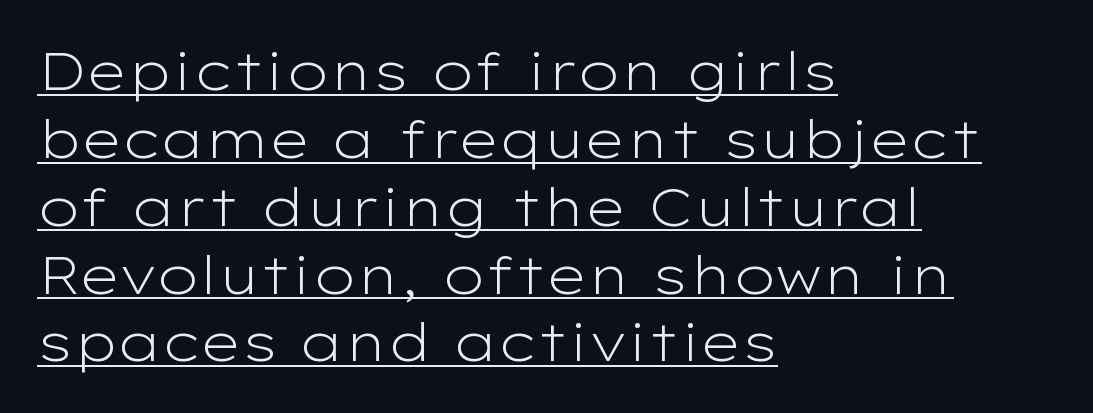
{"serif": "no", "italic": "no", "bold": "no", "weight": "light", "width": "wide", "stroke_contrast": "low", "x_height": "medium", "monospaced": "no", "underline": "yes", "align": "left", "line_spacing": "normal", "line_spacing_ratio": 1.28, "letter_spacing": "normal", "letter_spacing_em": 0.0, "glyph_px": 53}
